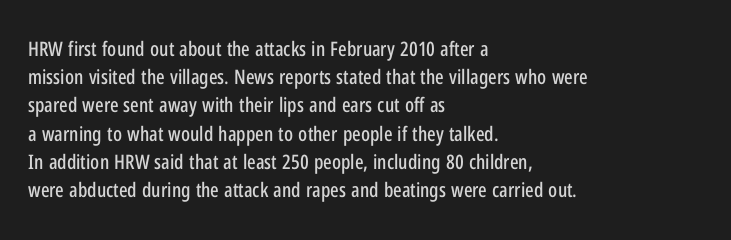
Q: Is the text italic (slanted)? A: No, it is upright.
Q: Is the text underlined? A: No.
Q: How is the paragraph aligned? A: Left-aligned.
Q: Is the spacing between letters normal or unusually wide? A: Normal.
Q: Is the spacing between lines tight, normal or loose? A: Normal.
